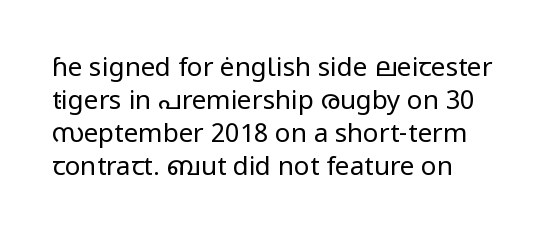
Q: Is the text bold? A: No.
Q: Is the text italic (slanted)? A: No, it is upright.
Q: Is the text underlined? A: No.
Q: Is the spacing between letters normal or unusually wide? A: Normal.
Q: Is the spacing between lines tight, normal or loose? A: Normal.
